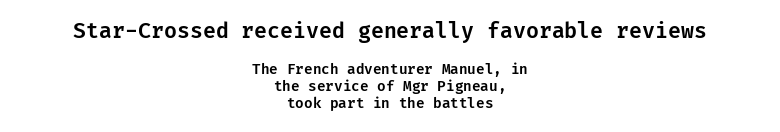
The image shows 21 px text type, upright; set centered, line spacing 1.23x, normal letter spacing, not underlined; the first (top) block is 1.5x larger.
